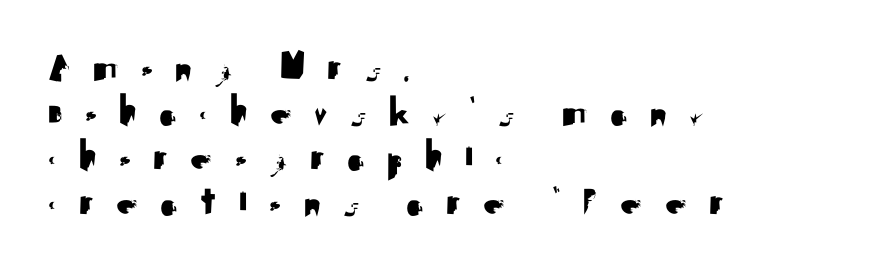
Q: Is the text italic (slanted)? A: No, it is upright.
Q: Is the typeface a serif or a sans-serif typeface? A: Sans-serif.
Q: Is the text underlined? A: No.
Q: How is the paragraph aligned? A: Left-aligned.
Q: Is the spacing between letters normal or unusually wide? A: Unusually wide.
Q: Is the spacing between lines tight, normal or loose? A: Tight.
Q: Width (condensed, normal, or wide)? A: Normal.
Q: Stroke contrast? A: Medium.
Q: x-height? A: Small.
Q: Monospaced? A: No.
